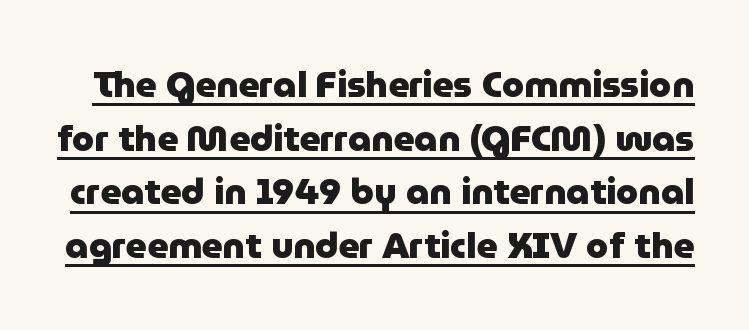
Q: Is the text bold? A: Yes.
Q: Is the text italic (slanted)? A: No, it is upright.
Q: Is the typeface a serif or a sans-serif typeface? A: Sans-serif.
Q: Is the text underlined? A: Yes.
Q: Is the spacing between letters normal or unusually wide? A: Normal.
Q: Is the spacing between lines tight, normal or loose? A: Normal.
Q: Width (condensed, normal, or wide)? A: Normal.
Q: Stroke contrast? A: Low.
Q: x-height? A: Medium.
Q: Monospaced? A: No.
